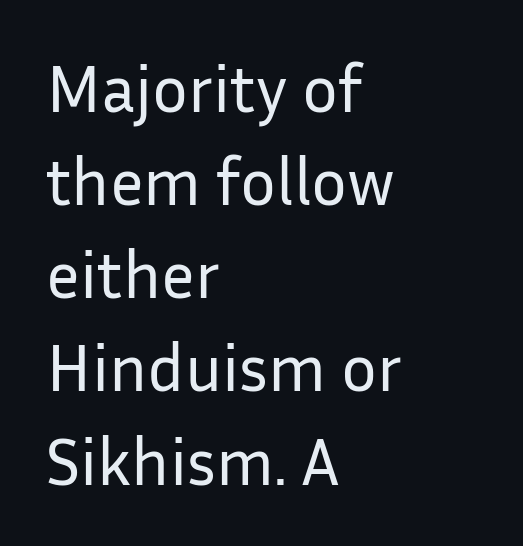
{"serif": "no", "italic": "no", "bold": "no", "weight": "regular", "width": "normal", "stroke_contrast": "low", "x_height": "medium", "monospaced": "no", "underline": "no", "align": "left", "line_spacing": "normal", "line_spacing_ratio": 1.39, "letter_spacing": "normal", "letter_spacing_em": 0.0, "glyph_px": 67}
